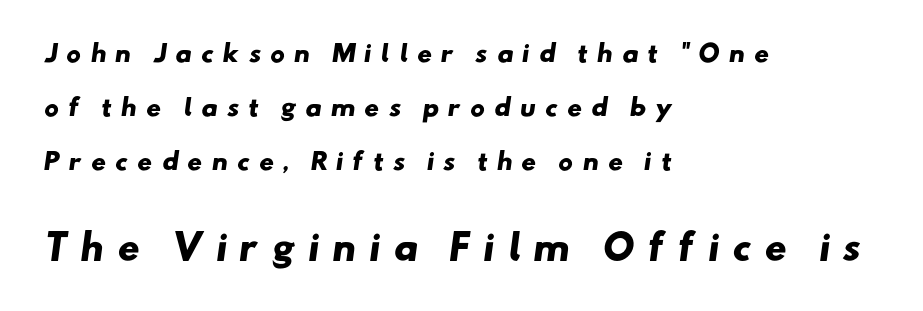
Size contrast runs from small at the top to large at the bottom. Just letters on the line, the space beneath them empty. A full-strength bold gives these letters their thick strokes. In terms of leading, this rendering errs on the spacious side. The setting favours the left margin, as ordinary paragraphs usually do. Type style note: lacks serifs.
